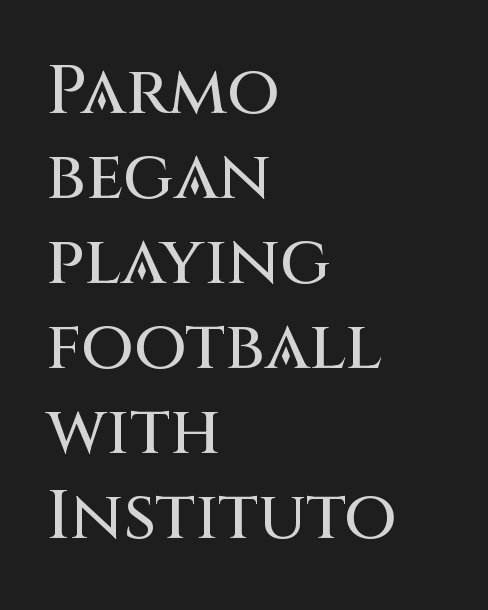
Every stem runs plumb, perpendicular to the baseline. This sample is left-justified, so line endings fall wherever the words run out. These lines are rendered in a variable-pitch font. This rendering employs a face without finishing strokes, i.e., a sans-serif.
